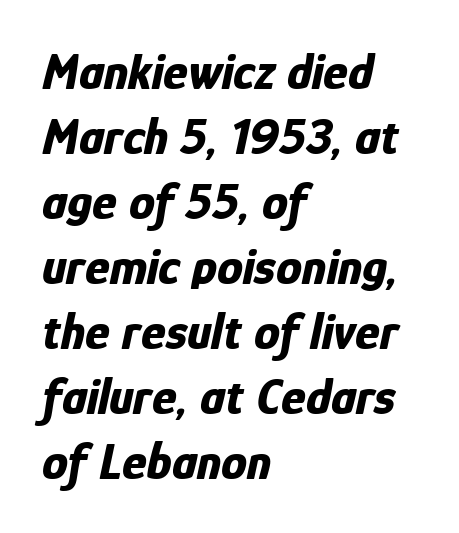
Q: Is the text bold? A: Yes.
Q: Is the text italic (slanted)? A: Yes, it leans right by about 12 degrees.
Q: Is the text underlined? A: No.
Q: How is the paragraph aligned? A: Left-aligned.
Q: Is the spacing between letters normal or unusually wide? A: Normal.
Q: Is the spacing between lines tight, normal or loose? A: Normal.
Q: Width (condensed, normal, or wide)? A: Condensed.
Q: Stroke contrast? A: Low.
Q: x-height? A: Medium.
Q: Monospaced? A: No.
